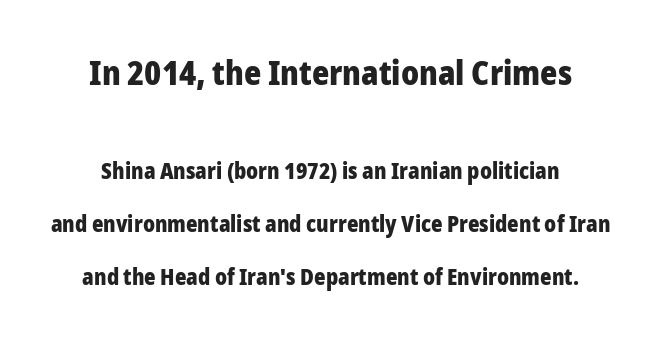
Q: Is the text bold? A: Yes.
Q: Is the text italic (slanted)? A: No, it is upright.
Q: Is the typeface a serif or a sans-serif typeface? A: Sans-serif.
Q: Is the text underlined? A: No.
Q: Is the spacing between letters normal or unusually wide? A: Normal.
Q: Is the spacing between lines tight, normal or loose? A: Loose.
Q: Which block of text is set in a larger size, the first (top) or the second (bottom)? A: The first (top) one.
Q: Width (condensed, normal, or wide)? A: Normal.
Q: Stroke contrast? A: Low.
Q: x-height? A: Medium.
Q: Monospaced? A: No.
